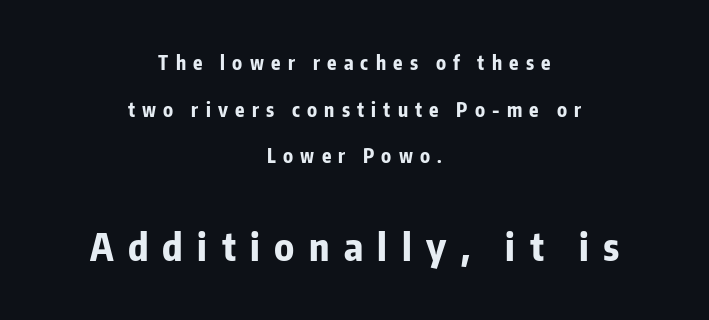
Varying glyph widths throughout — classic text-font behaviour. One-word summary of the alignment: center. The face used here is rendered with a markedly widened letterfit. Which of the two is more prominent by size? The second, at the bottom.
